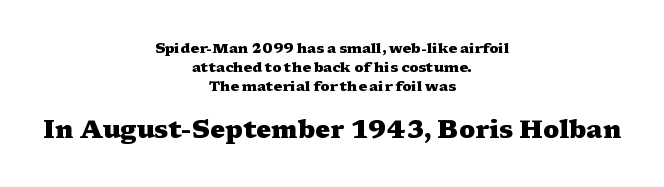
{"italic": "no", "bold": "yes", "underline": "no", "align": "center", "line_spacing": "normal", "line_spacing_ratio": 1.35, "letter_spacing": "normal", "letter_spacing_em": 0.0, "larger_block": "second", "size_ratio": 1.79, "glyph_px": 25}
